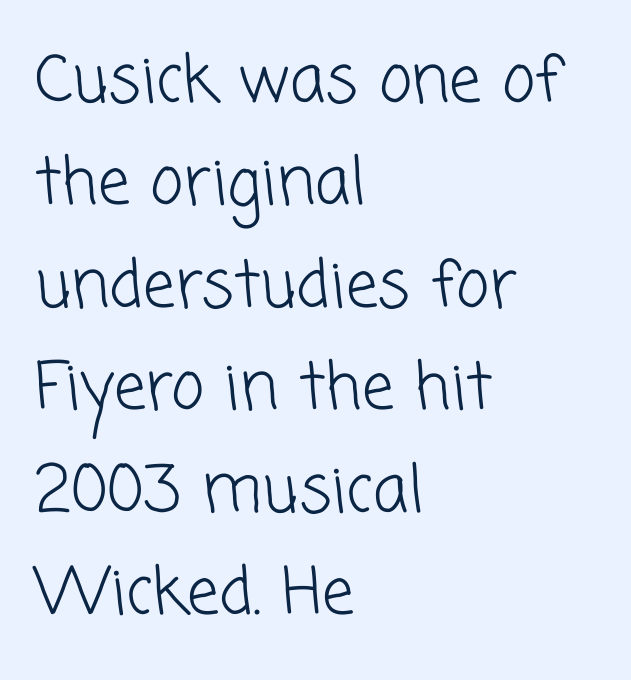
Q: Is the text bold? A: No.
Q: Is the typeface a serif or a sans-serif typeface? A: Sans-serif.
Q: Is the text underlined? A: No.
Q: How is the paragraph aligned? A: Left-aligned.
Q: Is the spacing between letters normal or unusually wide? A: Normal.
Q: Is the spacing between lines tight, normal or loose? A: Normal.
Q: Width (condensed, normal, or wide)? A: Normal.
Q: Stroke contrast? A: Low.
Q: x-height? A: Medium.
Q: Monospaced? A: No.
